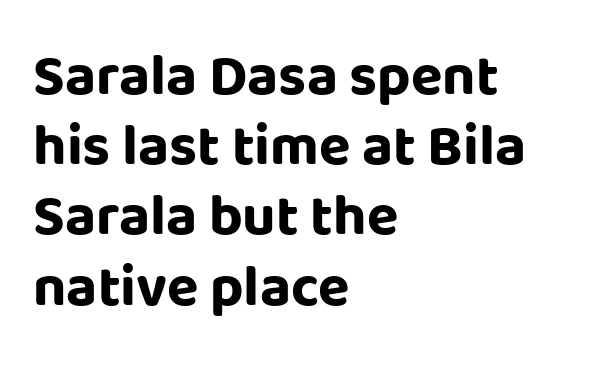
Q: Is the text bold? A: Yes.
Q: Is the text italic (slanted)? A: No, it is upright.
Q: Is the typeface a serif or a sans-serif typeface? A: Sans-serif.
Q: Is the text underlined? A: No.
Q: How is the paragraph aligned? A: Left-aligned.
Q: Is the spacing between letters normal or unusually wide? A: Normal.
Q: Width (condensed, normal, or wide)? A: Normal.
Q: Stroke contrast? A: Low.
Q: x-height? A: Large.
Q: Monospaced? A: No.
